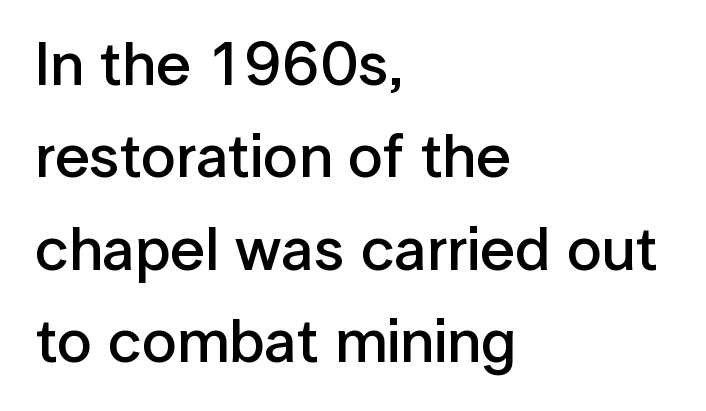
Q: Is the text bold? A: Semi-bold.
Q: Is the text italic (slanted)? A: No, it is upright.
Q: Is the typeface a serif or a sans-serif typeface? A: Sans-serif.
Q: Is the text underlined? A: No.
Q: How is the paragraph aligned? A: Left-aligned.
Q: Is the spacing between letters normal or unusually wide? A: Normal.
Q: Is the spacing between lines tight, normal or loose? A: Normal.
Q: Width (condensed, normal, or wide)? A: Normal.
Q: Stroke contrast? A: Low.
Q: x-height? A: Medium.
Q: Monospaced? A: No.
